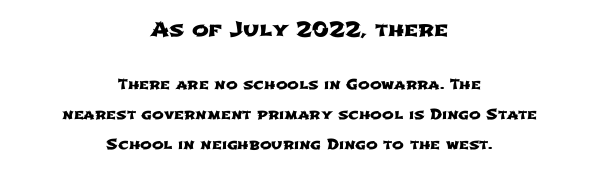
Q: Is the text underlined? A: No.
Q: How is the paragraph aligned? A: Centered.
Q: Is the spacing between letters normal or unusually wide? A: Normal.
Q: Is the spacing between lines tight, normal or loose? A: Loose.
Q: Which block of text is set in a larger size, the first (top) or the second (bottom)? A: The first (top) one.
